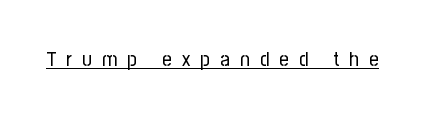
{"italic": "no", "bold": "no", "underline": "yes", "letter_spacing": "wide", "letter_spacing_em": 0.48, "glyph_px": 21}
